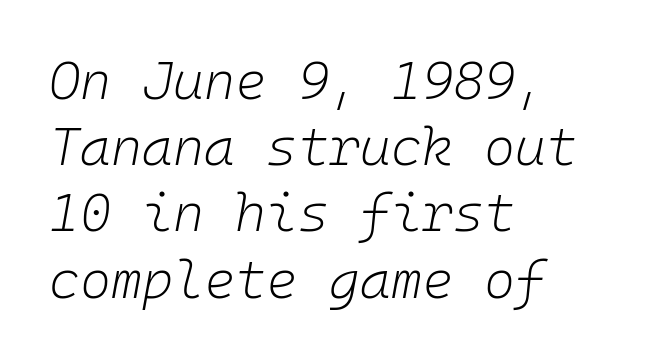
The image shows 53 px light type, italic (leaning right), monospaced; set left-aligned, normal line spacing (1.25x), normal letter spacing, not underlined; low stroke contrast and a medium x-height.
